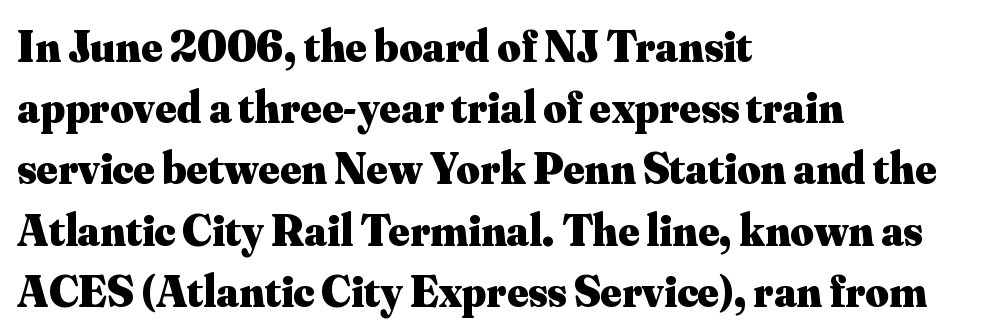
{"serif": "yes", "italic": "no", "bold": "yes", "weight": "heavy", "width": "normal", "stroke_contrast": "medium", "x_height": "small", "monospaced": "no", "underline": "no", "align": "left", "line_spacing": "normal", "line_spacing_ratio": 1.36, "letter_spacing": "normal", "letter_spacing_em": 0.0, "glyph_px": 45}
